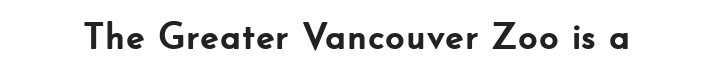
{"serif": "no", "italic": "no", "bold": "yes", "weight": "semibold", "width": "normal", "stroke_contrast": "low", "x_height": "small", "monospaced": "no", "underline": "no", "letter_spacing": "normal", "letter_spacing_em": 0.0, "glyph_px": 38}
